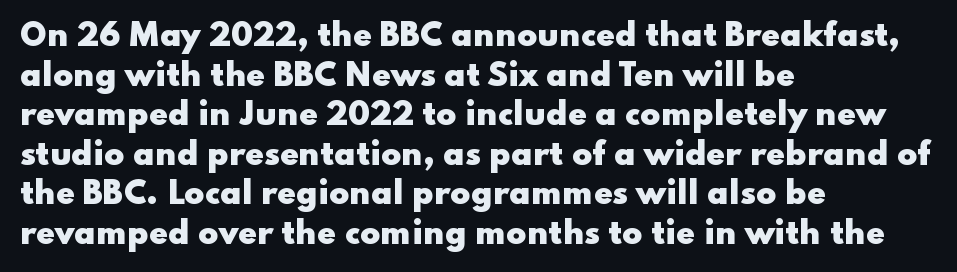
Q: Is the text bold? A: Yes.
Q: Is the text italic (slanted)? A: No, it is upright.
Q: Is the typeface a serif or a sans-serif typeface? A: Sans-serif.
Q: Is the text underlined? A: No.
Q: How is the paragraph aligned? A: Left-aligned.
Q: Is the spacing between letters normal or unusually wide? A: Normal.
Q: Is the spacing between lines tight, normal or loose? A: Normal.
Q: Width (condensed, normal, or wide)? A: Wide.
Q: Stroke contrast? A: Low.
Q: x-height? A: Small.
Q: Monospaced? A: No.
